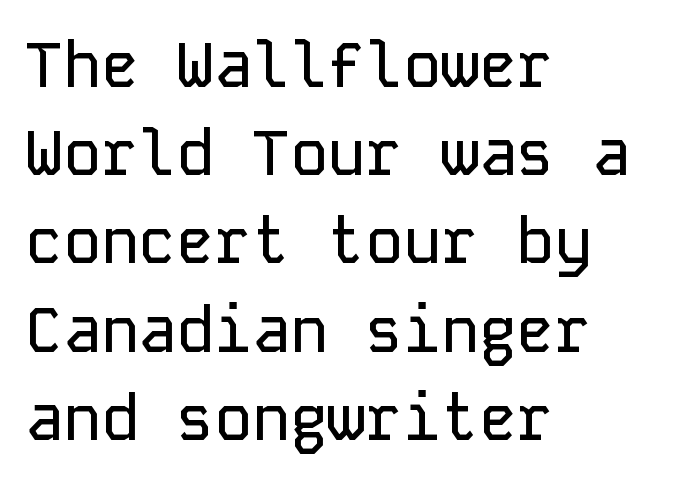
The image shows 63 px sans-serif type, upright, monospaced; set left-aligned, normal line spacing (1.4x), normal letter spacing, not underlined; low stroke contrast and a medium x-height.
